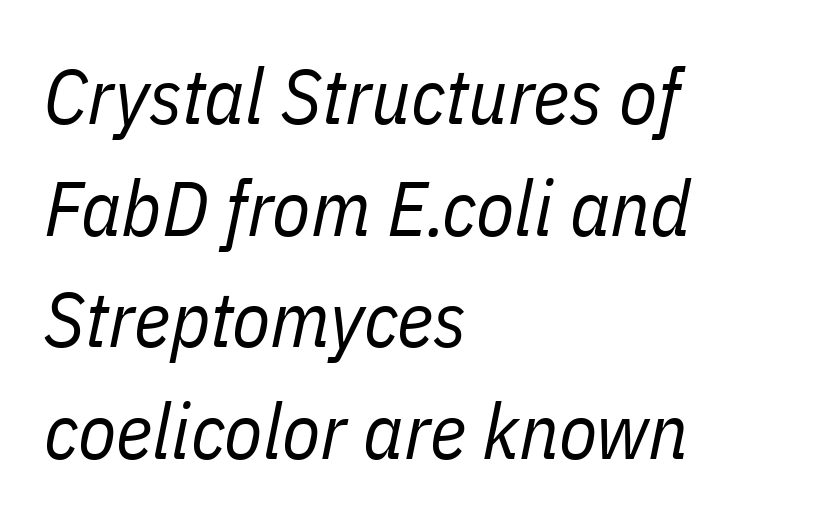
Q: Is the text bold? A: No.
Q: Is the text italic (slanted)? A: Yes, it leans right by about 11 degrees.
Q: Is the text underlined? A: No.
Q: How is the paragraph aligned? A: Left-aligned.
Q: Is the spacing between letters normal or unusually wide? A: Normal.
Q: Is the spacing between lines tight, normal or loose? A: Normal.
Q: Width (condensed, normal, or wide)? A: Condensed.
Q: Stroke contrast? A: Low.
Q: x-height? A: Medium.
Q: Monospaced? A: No.
